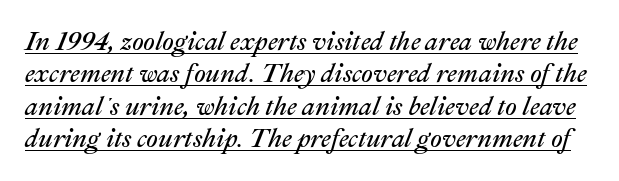
A typesetter would call this zero additional tracking. The letters are slanted; this is an italic face. The designer left line spacing at the default. No extra ink here — the face is not bold.
